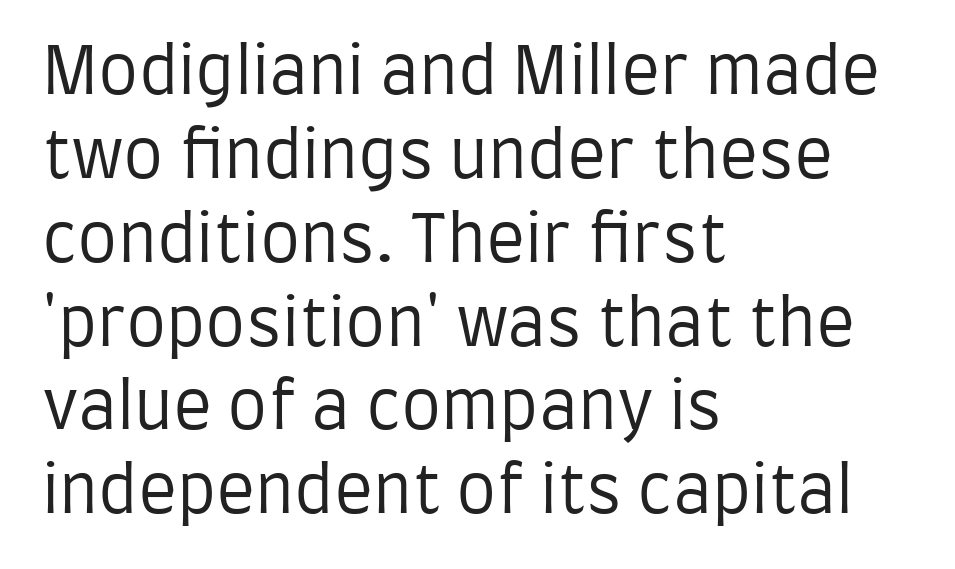
{"serif": "no", "italic": "no", "bold": "no", "weight": "regular", "width": "condensed", "stroke_contrast": "low", "x_height": "large", "monospaced": "no", "underline": "no", "align": "left", "line_spacing": "normal", "line_spacing_ratio": 1.31, "letter_spacing": "normal", "letter_spacing_em": 0.0, "glyph_px": 64}
